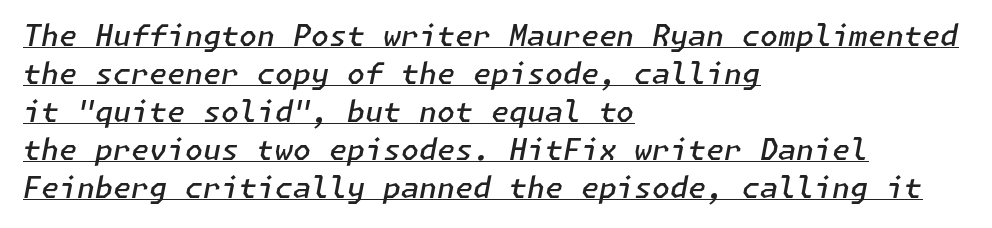
{"italic": "yes", "lean": "right", "slant_degrees": 11, "bold": "semi", "weight": "semibold", "width": "normal", "stroke_contrast": "low", "x_height": "medium", "underline": "yes", "align": "left", "line_spacing": "normal", "line_spacing_ratio": 1.31, "letter_spacing": "normal", "letter_spacing_em": 0.0, "glyph_px": 29}
